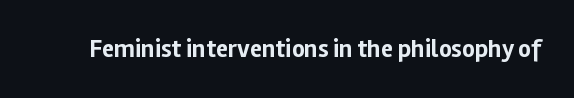
The image shows 25 px bold type, upright; set normal letter spacing, not underlined.
